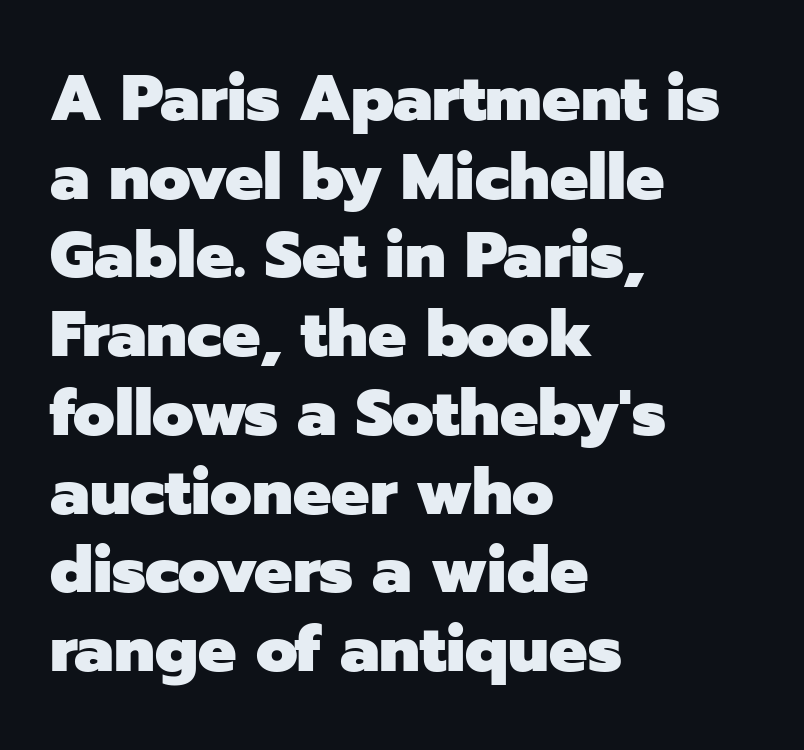
{"serif": "no", "italic": "no", "bold": "yes", "weight": "heavy", "width": "normal", "stroke_contrast": "low", "x_height": "medium", "monospaced": "no", "underline": "no", "align": "left", "line_spacing_ratio": 1.23, "letter_spacing": "normal", "letter_spacing_em": 0.0, "glyph_px": 64}
